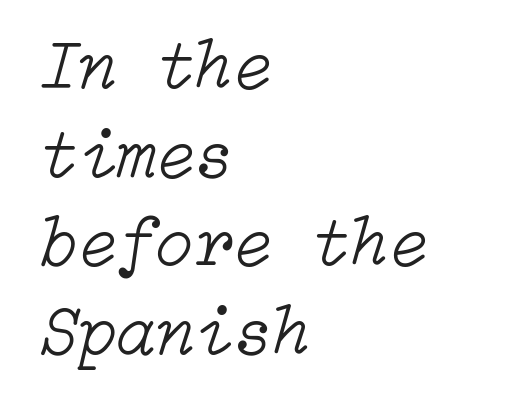
Compared with typical body copy, the letter spacing here is the same. It's the slanting kind of type. Bold? No — there's no thickening of the strokes. One-word summary of the alignment: left.
